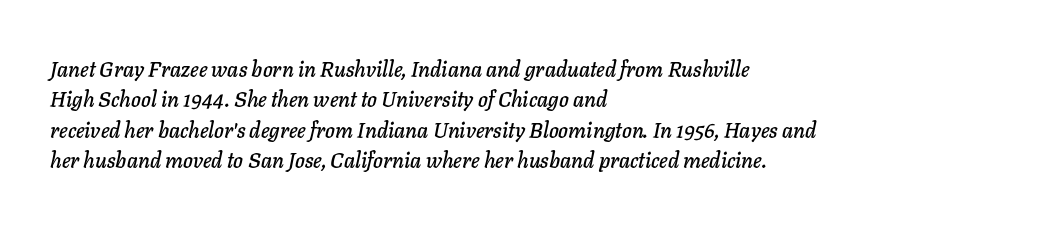
Q: Is the text italic (slanted)? A: Yes, it leans right by about 11 degrees.
Q: Is the text underlined? A: No.
Q: How is the paragraph aligned? A: Left-aligned.
Q: Is the spacing between letters normal or unusually wide? A: Normal.
Q: Is the spacing between lines tight, normal or loose? A: Normal.
